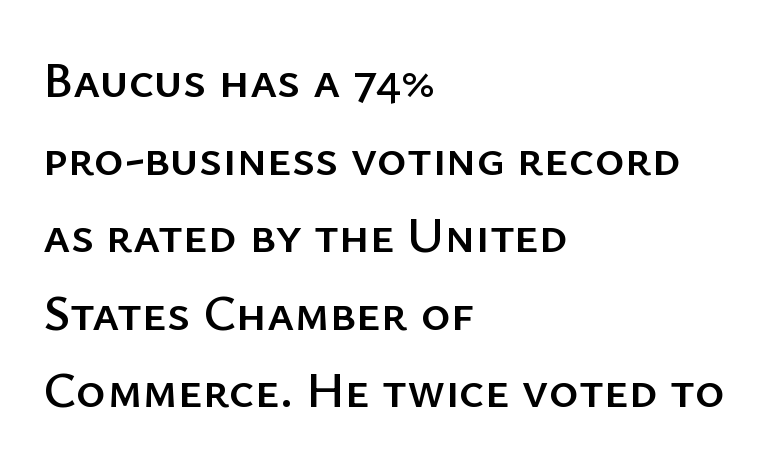
Q: Is the text italic (slanted)? A: No, it is upright.
Q: Is the typeface a serif or a sans-serif typeface? A: Sans-serif.
Q: Is the text underlined? A: No.
Q: How is the paragraph aligned? A: Left-aligned.
Q: Is the spacing between letters normal or unusually wide? A: Normal.
Q: Is the spacing between lines tight, normal or loose? A: Normal.
Q: Width (condensed, normal, or wide)? A: Normal.
Q: Stroke contrast? A: Low.
Q: x-height? A: Medium.
Q: Monospaced? A: No.
